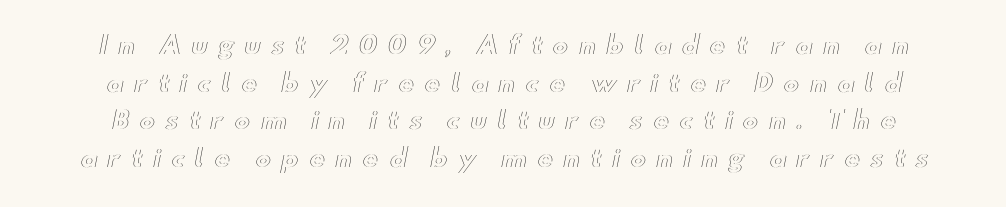
{"underline": "no", "align": "center", "line_spacing": "normal", "line_spacing_ratio": 1.57, "letter_spacing": "wide", "letter_spacing_em": 0.42, "glyph_px": 24}
